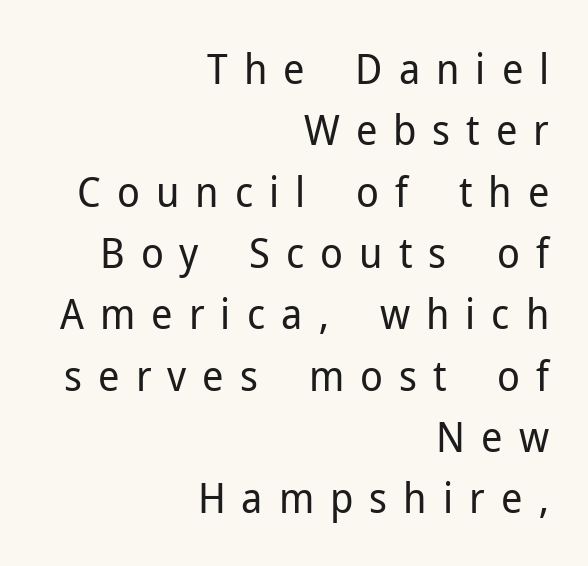
Q: Is the text bold? A: No.
Q: Is the text italic (slanted)? A: No, it is upright.
Q: Is the typeface a serif or a sans-serif typeface? A: Sans-serif.
Q: Is the text underlined? A: No.
Q: How is the paragraph aligned? A: Right-aligned.
Q: Is the spacing between letters normal or unusually wide? A: Unusually wide.
Q: Is the spacing between lines tight, normal or loose? A: Normal.
Q: Width (condensed, normal, or wide)? A: Normal.
Q: Stroke contrast? A: Low.
Q: x-height? A: Medium.
Q: Monospaced? A: No.
